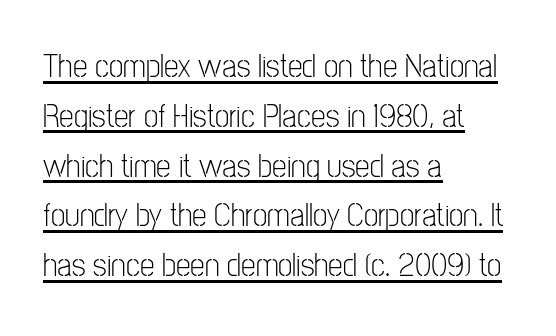
{"serif": "no", "italic": "no", "bold": "no", "weight": "light", "width": "condensed", "stroke_contrast": "low", "x_height": "medium", "monospaced": "no", "underline": "yes", "align": "left", "line_spacing": "normal", "line_spacing_ratio": 1.51, "letter_spacing": "normal", "letter_spacing_em": 0.0, "glyph_px": 33}
